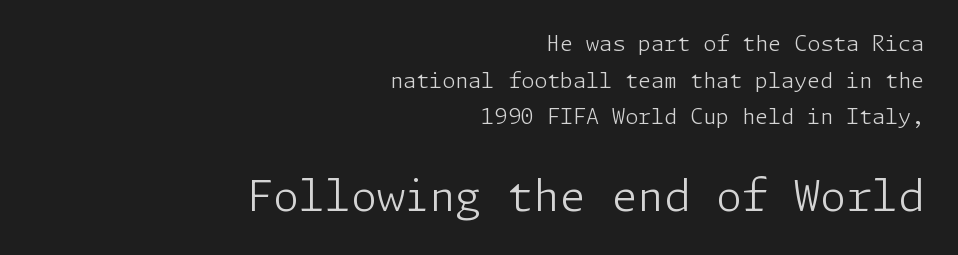
{"serif": "no", "italic": "no", "bold": "no", "weight": "light", "width": "normal", "stroke_contrast": "low", "x_height": "medium", "underline": "no", "align": "right", "line_spacing_ratio": 1.75, "letter_spacing": "normal", "letter_spacing_em": 0.0, "larger_block": "second", "size_ratio": 2.0, "glyph_px": 42}
